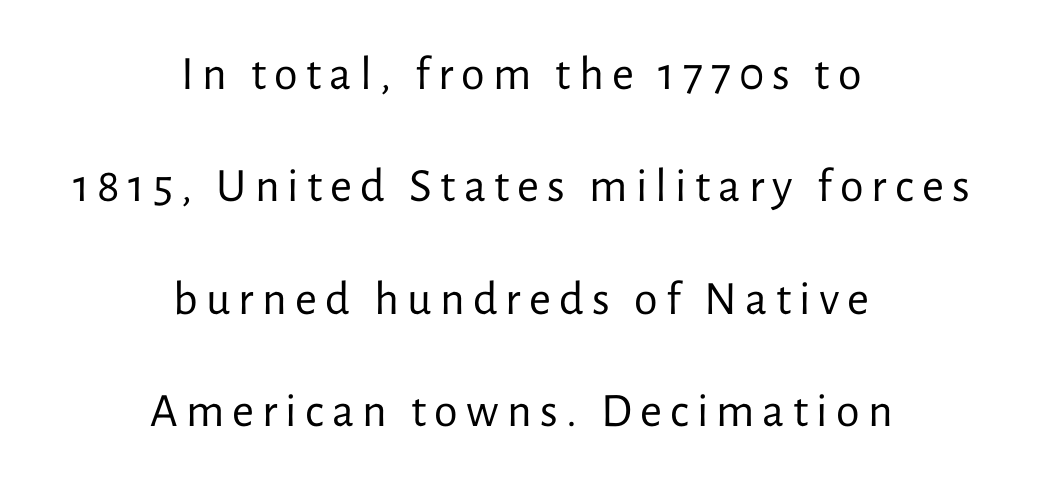
Only glyphs here, with clear space below each row. These lines are centered, leaving both edges ragged. Look at the bottom of the vertical strokes: they stop flat, with no serifs. A typesetter would mark this as roman, not italic.
